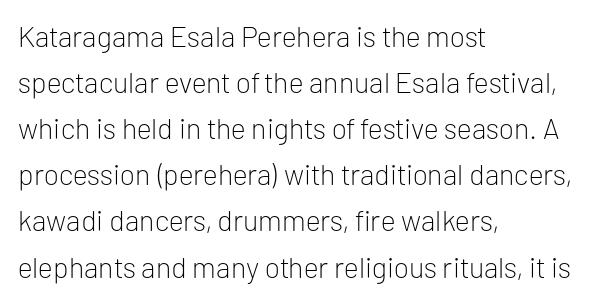
Q: Is the text bold? A: No.
Q: Is the text italic (slanted)? A: No, it is upright.
Q: Is the typeface a serif or a sans-serif typeface? A: Sans-serif.
Q: Is the text underlined? A: No.
Q: How is the paragraph aligned? A: Left-aligned.
Q: Is the spacing between letters normal or unusually wide? A: Normal.
Q: Is the spacing between lines tight, normal or loose? A: Normal.
Q: Width (condensed, normal, or wide)? A: Normal.
Q: Stroke contrast? A: Low.
Q: x-height? A: Medium.
Q: Monospaced? A: No.
